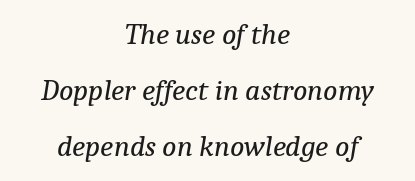
Q: Is the text bold? A: No.
Q: Is the text italic (slanted)? A: Yes, it leans right by about 9 degrees.
Q: Is the typeface a serif or a sans-serif typeface? A: Serif.
Q: Is the text underlined? A: No.
Q: How is the paragraph aligned? A: Centered.
Q: Is the spacing between letters normal or unusually wide? A: Normal.
Q: Width (condensed, normal, or wide)? A: Normal.
Q: Stroke contrast? A: Low.
Q: x-height? A: Medium.
Q: Monospaced? A: No.
